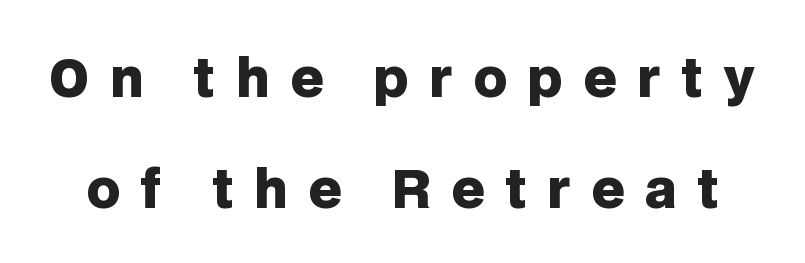
{"serif": "no", "italic": "no", "bold": "yes", "weight": "heavy", "width": "normal", "stroke_contrast": "low", "x_height": "large", "monospaced": "no", "underline": "no", "line_spacing": "loose", "line_spacing_ratio": 2.13, "letter_spacing": "wide", "letter_spacing_em": 0.39, "glyph_px": 52}
